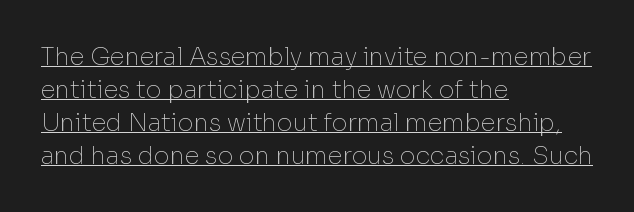
Q: Is the text bold? A: No.
Q: Is the text italic (slanted)? A: No, it is upright.
Q: Is the text underlined? A: Yes.
Q: How is the paragraph aligned? A: Left-aligned.
Q: Is the spacing between letters normal or unusually wide? A: Normal.
Q: Is the spacing between lines tight, normal or loose? A: Normal.
